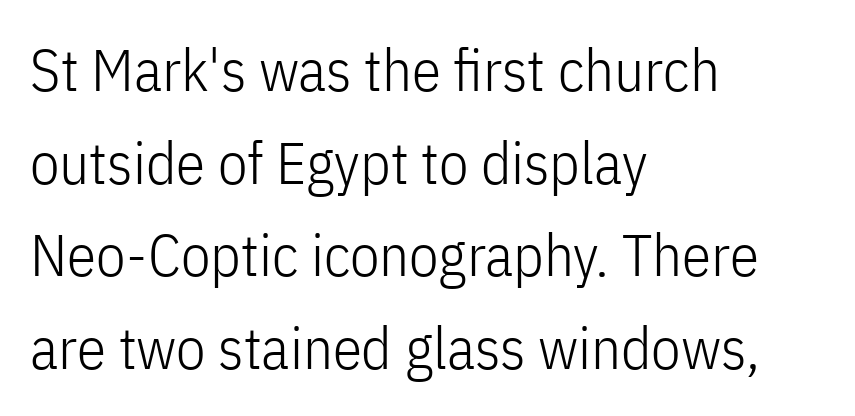
Q: Is the text bold? A: No.
Q: Is the text italic (slanted)? A: No, it is upright.
Q: Is the typeface a serif or a sans-serif typeface? A: Sans-serif.
Q: Is the text underlined? A: No.
Q: How is the paragraph aligned? A: Left-aligned.
Q: Is the spacing between letters normal or unusually wide? A: Normal.
Q: Is the spacing between lines tight, normal or loose? A: Normal.
Q: Width (condensed, normal, or wide)? A: Condensed.
Q: Stroke contrast? A: Low.
Q: x-height? A: Medium.
Q: Monospaced? A: No.
